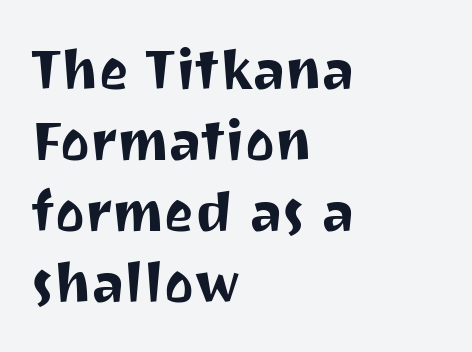
Q: Is the text italic (slanted)? A: No, it is upright.
Q: Is the typeface a serif or a sans-serif typeface? A: Sans-serif.
Q: Is the text underlined? A: No.
Q: How is the paragraph aligned? A: Left-aligned.
Q: Is the spacing between letters normal or unusually wide? A: Normal.
Q: Is the spacing between lines tight, normal or loose? A: Normal.
Q: Width (condensed, normal, or wide)? A: Normal.
Q: Stroke contrast? A: Medium.
Q: x-height? A: Medium.
Q: Monospaced? A: No.
